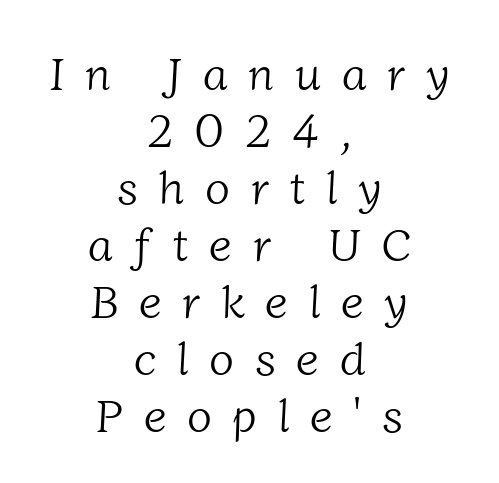
Q: Is the text bold? A: No.
Q: Is the typeface a serif or a sans-serif typeface? A: Serif.
Q: Is the text underlined? A: No.
Q: How is the paragraph aligned? A: Centered.
Q: Is the spacing between letters normal or unusually wide? A: Unusually wide.
Q: Width (condensed, normal, or wide)? A: Normal.
Q: Stroke contrast? A: Low.
Q: x-height? A: Medium.
Q: Monospaced? A: No.
